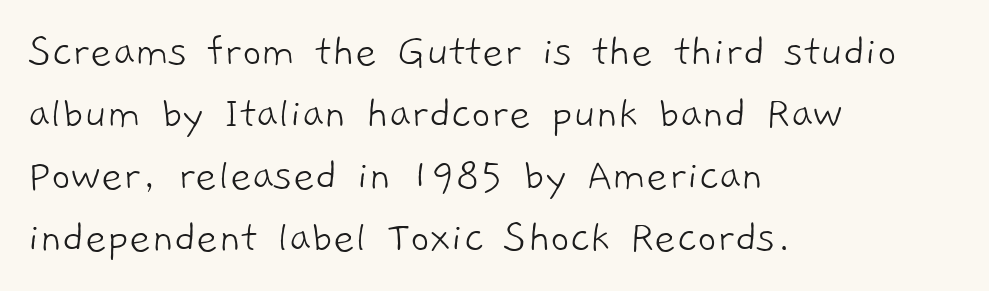
{"serif": "no", "bold": "no", "weight": "light", "width": "normal", "stroke_contrast": "low", "x_height": "medium", "monospaced": "no", "underline": "no", "align": "left", "line_spacing": "normal", "line_spacing_ratio": 1.32, "letter_spacing": "normal", "letter_spacing_em": 0.0, "glyph_px": 47}
